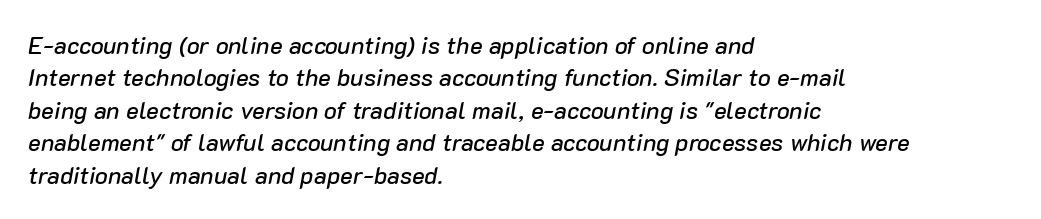
You could call the tracking neutral — neither tight nor loose. The space directly below the letters is spotless. These lines sit exactly where default settings would place them. The rag falls on the right side of this text block. Would a proofreader flag this as italicized? Yes.
